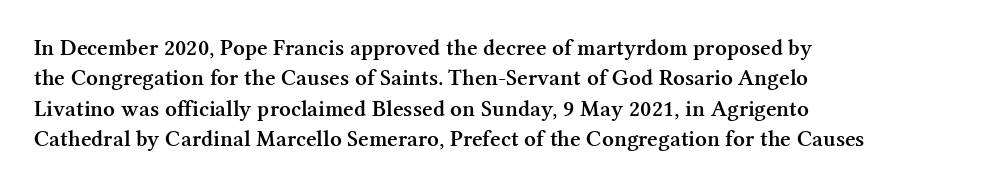
The space between consecutive lines is moderate. Each glyph is drawn with semibold strokes, heavier than normal yet not fully bold. Casual observation: everything's shoved over to the left. Letters rest on an invisible, unmarked baseline. It's the straight-up-and-down kind of type. Standard letterfit; no display-style spreading of the glyphs.
